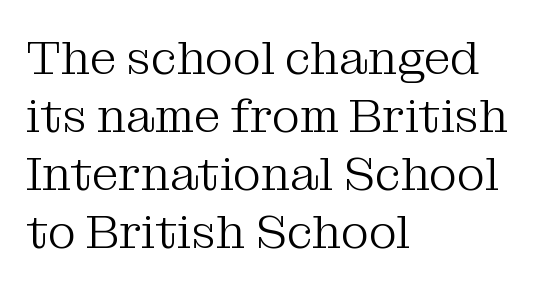
The image shows 48 px light serif type, upright; set left-aligned, line spacing 1.21x, normal letter spacing, not underlined; medium stroke contrast and a medium x-height.
